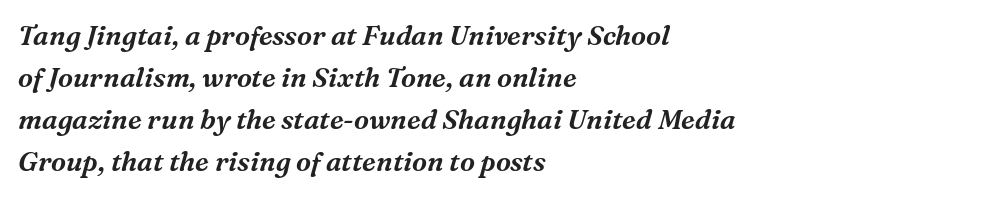
Q: Is the text italic (slanted)? A: Yes, it leans right by about 16 degrees.
Q: Is the text underlined? A: No.
Q: How is the paragraph aligned? A: Left-aligned.
Q: Is the spacing between letters normal or unusually wide? A: Normal.
Q: Is the spacing between lines tight, normal or loose? A: Normal.
